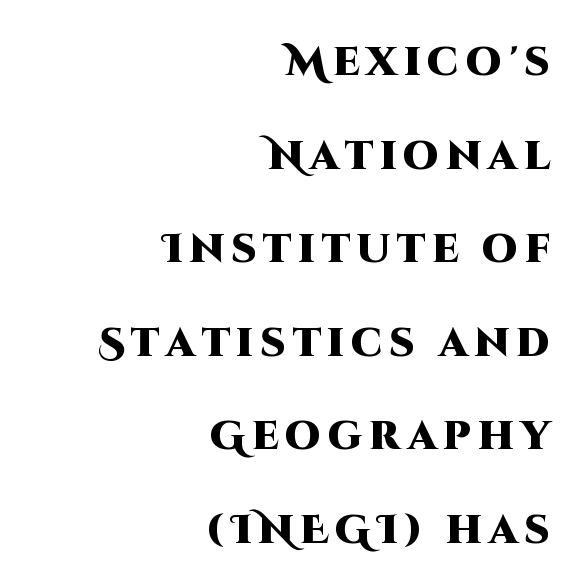
It's the straight-up-and-down kind of type. Underline: absent. The lines in this sample share a right terminus and differ only in where they begin. The line-height multiplier appears high, well above default. Here the designer chose a conventional face with non-uniform glyph widths.
